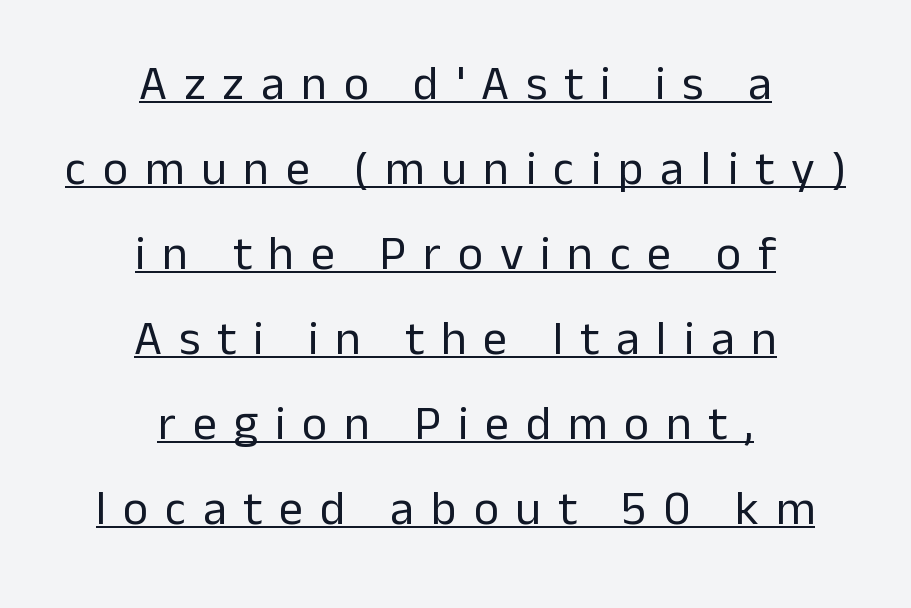
The image shows 48 px regular-weight sans-serif type, upright; set centered, line spacing 1.77x, unusually wide letter spacing (+0.35 em), underlined; low stroke contrast and a medium x-height.
